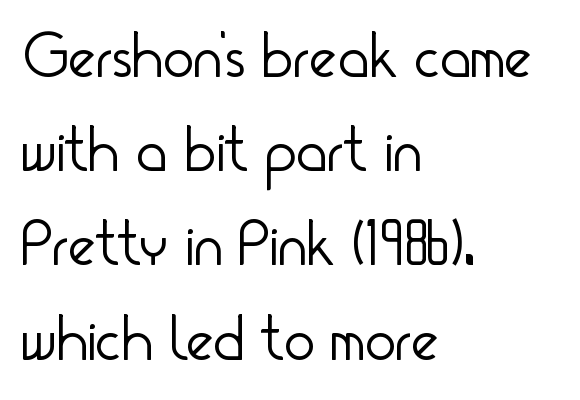
{"serif": "no", "italic": "no", "bold": "no", "weight": "light", "width": "condensed", "stroke_contrast": "low", "x_height": "small", "monospaced": "no", "underline": "no", "align": "left", "line_spacing": "normal", "line_spacing_ratio": 1.45, "letter_spacing": "normal", "letter_spacing_em": 0.0, "glyph_px": 65}
